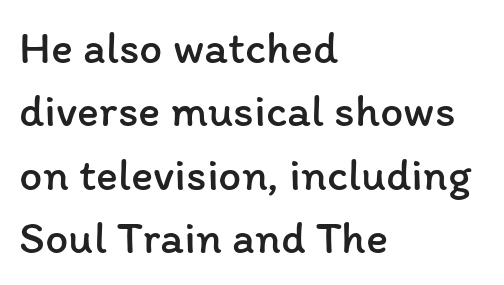
Q: Is the text bold? A: No.
Q: Is the text italic (slanted)? A: No, it is upright.
Q: Is the text underlined? A: No.
Q: How is the paragraph aligned? A: Left-aligned.
Q: Is the spacing between letters normal or unusually wide? A: Normal.
Q: Is the spacing between lines tight, normal or loose? A: Normal.
Q: Width (condensed, normal, or wide)? A: Normal.
Q: Stroke contrast? A: Low.
Q: x-height? A: Medium.
Q: Monospaced? A: No.
